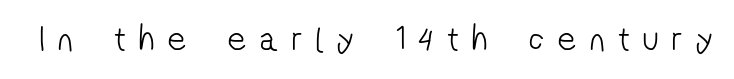
Q: Is the text bold? A: No.
Q: Is the typeface a serif or a sans-serif typeface? A: Sans-serif.
Q: Is the text underlined? A: No.
Q: Is the spacing between letters normal or unusually wide? A: Unusually wide.
Q: Width (condensed, normal, or wide)? A: Condensed.
Q: Stroke contrast? A: Low.
Q: x-height? A: Medium.
Q: Monospaced? A: No.
